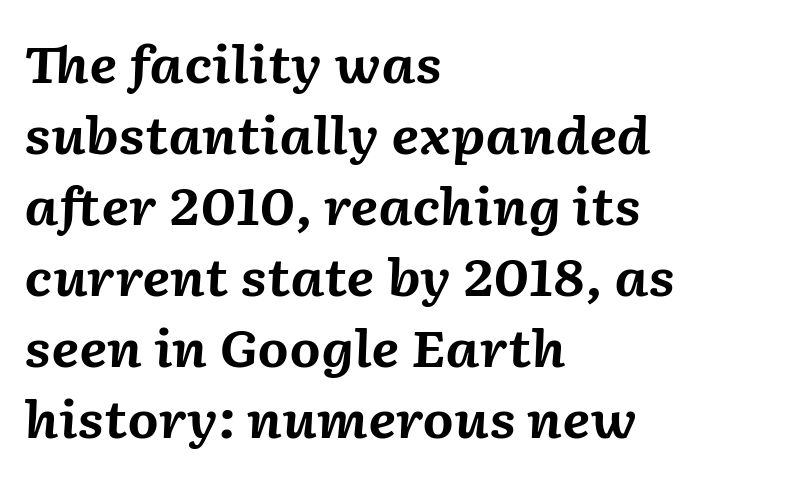
{"italic": "yes", "lean": "right", "slant_degrees": 2, "bold": "yes", "weight": "bold", "width": "normal", "stroke_contrast": "medium", "x_height": "medium", "monospaced": "no", "underline": "no", "align": "left", "line_spacing": "normal", "line_spacing_ratio": 1.42, "letter_spacing": "normal", "letter_spacing_em": 0.0, "glyph_px": 50}
